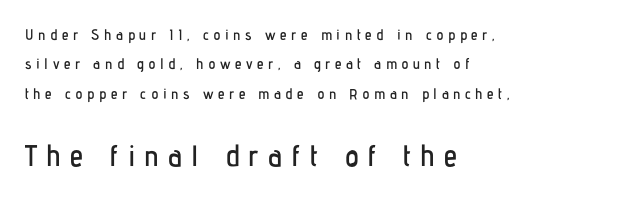
The image shows 30 px condensed sans-serif type, upright; set left-aligned, loose line spacing (1.96x), unusually wide letter spacing (+0.3 em), not underlined; the second (bottom) block is 2.0x larger; low stroke contrast and a medium x-height.
